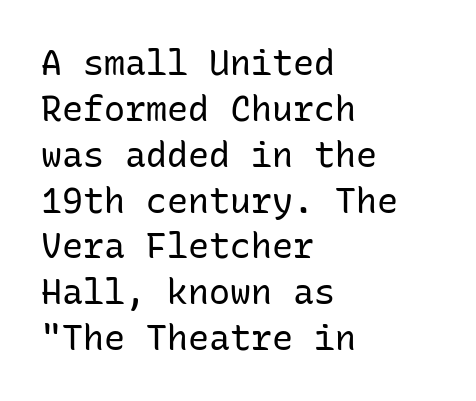
{"serif": "no", "italic": "no", "bold": "no", "weight": "regular", "width": "normal", "stroke_contrast": "low", "x_height": "medium", "monospaced": "yes", "underline": "no", "align": "left", "line_spacing": "normal", "line_spacing_ratio": 1.31, "letter_spacing": "normal", "letter_spacing_em": 0.0, "glyph_px": 35}
